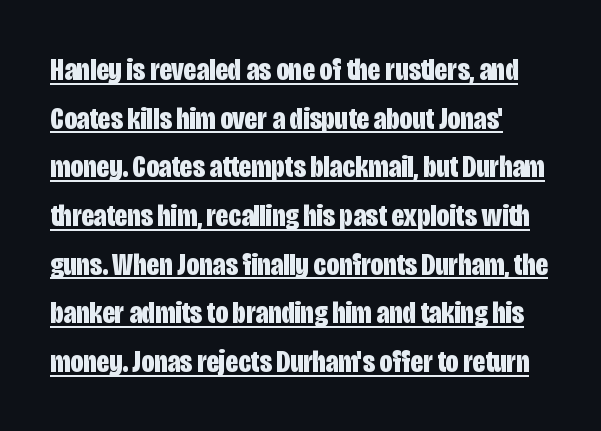
{"serif": "no", "italic": "no", "bold": "yes", "weight": "bold", "width": "condensed", "stroke_contrast": "low", "x_height": "large", "monospaced": "no", "underline": "yes", "line_spacing": "normal", "line_spacing_ratio": 1.52, "letter_spacing": "normal", "letter_spacing_em": 0.0, "glyph_px": 32}
